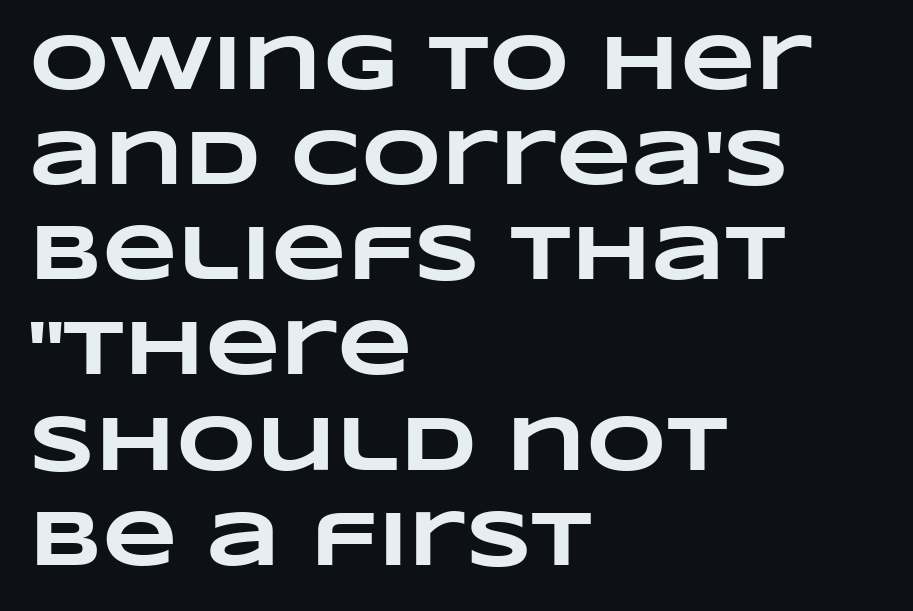
Q: Is the text bold? A: Yes.
Q: Is the text underlined? A: No.
Q: How is the paragraph aligned? A: Left-aligned.
Q: Is the spacing between letters normal or unusually wide? A: Normal.
Q: Width (condensed, normal, or wide)? A: Wide.
Q: Stroke contrast? A: Low.
Q: x-height? A: Large.
Q: Monospaced? A: No.
